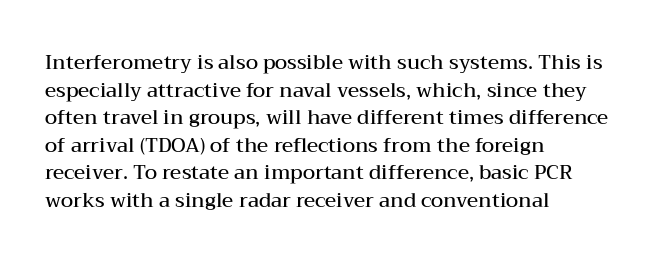
Q: Is the text bold? A: Semi-bold.
Q: Is the text italic (slanted)? A: No, it is upright.
Q: Is the text underlined? A: No.
Q: How is the paragraph aligned? A: Left-aligned.
Q: Is the spacing between letters normal or unusually wide? A: Normal.
Q: Is the spacing between lines tight, normal or loose? A: Normal.
